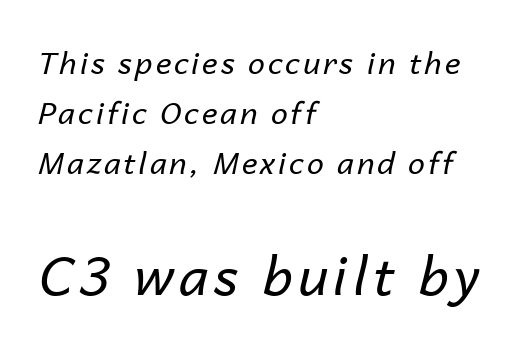
The image shows 53 px regular-weight type, italic (leaning right); set left-aligned, normal line spacing (1.67x), not underlined; the second (bottom) block is 1.77x larger; low stroke contrast and a medium x-height.
